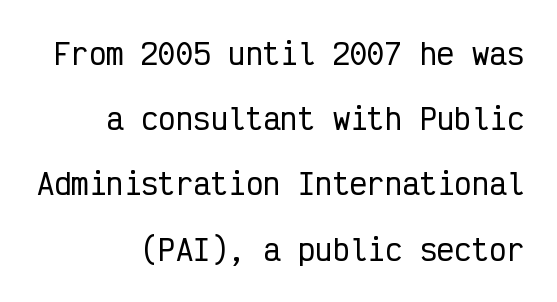
The passage shown is not underscored anywhere. The typesetter chose a ragged-left arrangement here. Upright lettering throughout. The passage shown is typed in a monospace face where columns stay perfectly aligned. Font category for this specimen: sans-serif.
